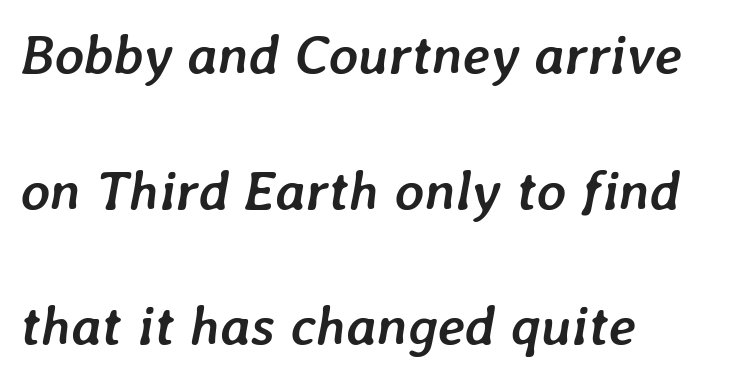
{"italic": "yes", "lean": "right", "slant_degrees": 7, "bold": "yes", "weight": "semibold", "width": "normal", "stroke_contrast": "low", "x_height": "medium", "monospaced": "no", "underline": "no", "align": "left", "line_spacing": "loose", "line_spacing_ratio": 2.42, "letter_spacing": "normal", "letter_spacing_em": 0.0, "glyph_px": 56}
